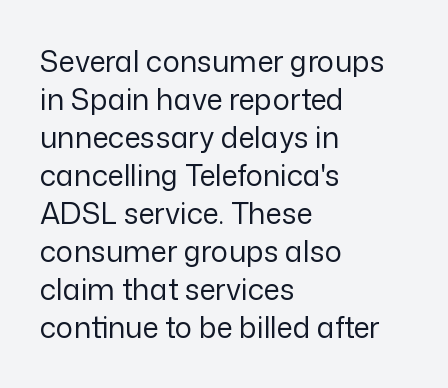
Q: Is the text bold? A: No.
Q: Is the text italic (slanted)? A: No, it is upright.
Q: Is the typeface a serif or a sans-serif typeface? A: Sans-serif.
Q: Is the text underlined? A: No.
Q: How is the paragraph aligned? A: Left-aligned.
Q: Is the spacing between letters normal or unusually wide? A: Normal.
Q: Is the spacing between lines tight, normal or loose? A: Normal.
Q: Width (condensed, normal, or wide)? A: Normal.
Q: Stroke contrast? A: Low.
Q: x-height? A: Medium.
Q: Monospaced? A: No.
